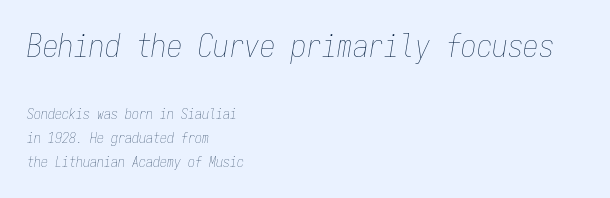
Bigger letters appear in the top chunk; the bottom chunk is reduced. The strokes carry an ordinary text weight at most. Descenders are the only things crossing below the line. Is this a fixed-width face? Yes — each glyph sits in an identical cell. Italic: yes, the glyphs are oblique.
